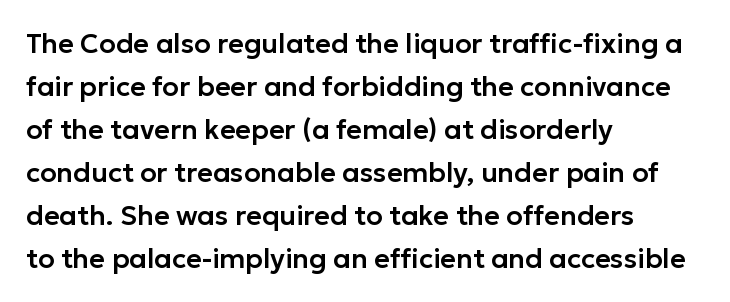
{"italic": "no", "underline": "no", "align": "left", "line_spacing": "normal", "line_spacing_ratio": 1.59, "letter_spacing": "normal", "letter_spacing_em": 0.0, "glyph_px": 27}
